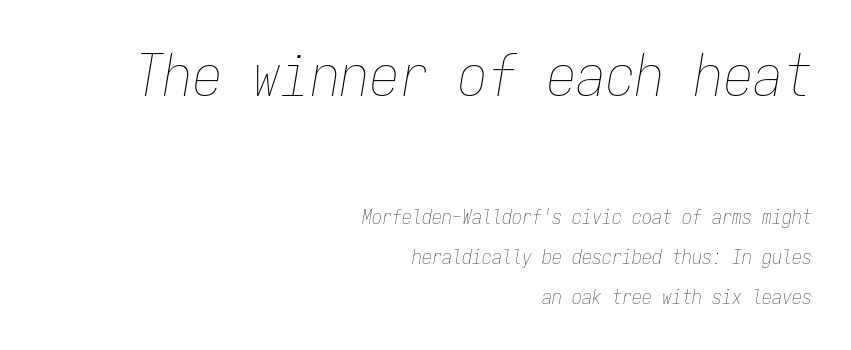
The weight tops out at a normal text grade. Typesetter's note — upper block bumped up in size, lower block left smaller. Whoever set this chose breathing room over compactness in the vertical rhythm. Looks like terminal output: every glyph gets an equal slot. Does the copy run flush right? Yes — the right margin is perfectly even.
